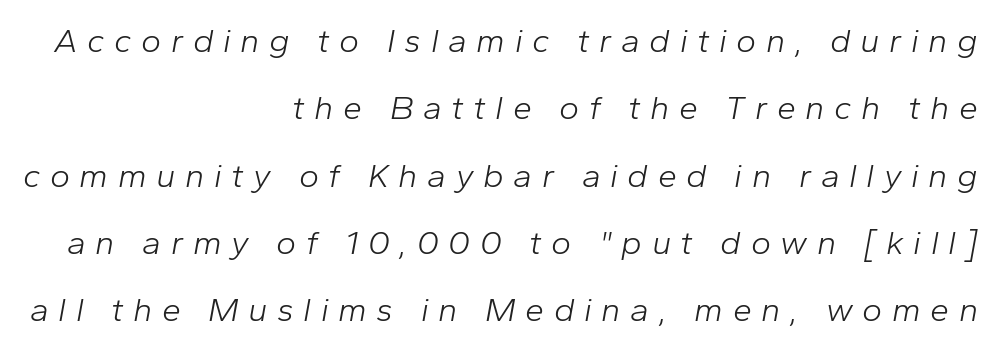
The image shows 34 px light type, italic (leaning right); set right-aligned, loose line spacing (1.98x), unusually wide letter spacing (+0.28 em), not underlined; low stroke contrast and a medium x-height.
